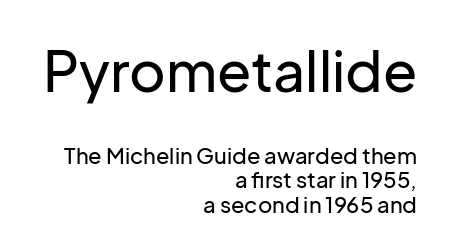
{"serif": "no", "italic": "no", "width": "normal", "stroke_contrast": "low", "x_height": "medium", "monospaced": "no", "underline": "no", "align": "right", "line_spacing": "tight", "line_spacing_ratio": 1.12, "letter_spacing": "normal", "letter_spacing_em": 0.0, "larger_block": "first", "size_ratio": 2.55, "glyph_px": 56}
